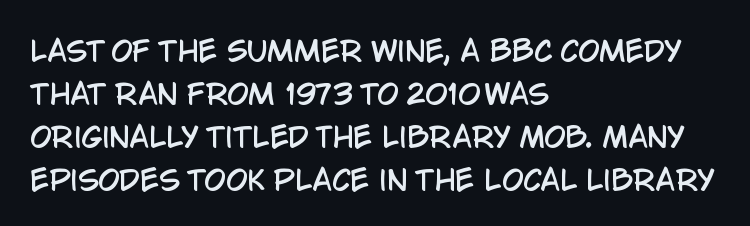
{"serif": "no", "italic": "no", "width": "condensed", "stroke_contrast": "low", "x_height": "large", "monospaced": "no", "underline": "no", "align": "left", "line_spacing": "normal", "line_spacing_ratio": 1.53, "letter_spacing": "normal", "letter_spacing_em": 0.0, "glyph_px": 28}
